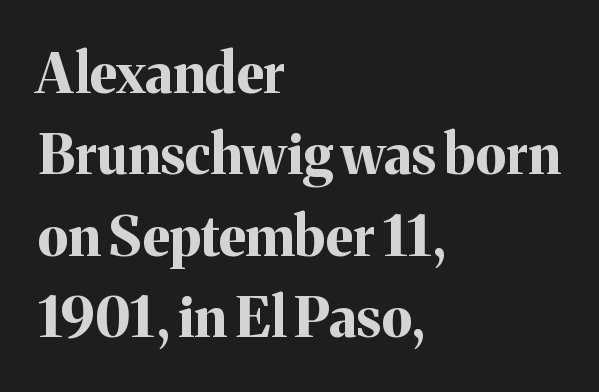
The image shows 55 px bold serif type, upright; set left-aligned, normal line spacing (1.48x), normal letter spacing, not underlined; medium stroke contrast and a medium x-height.
